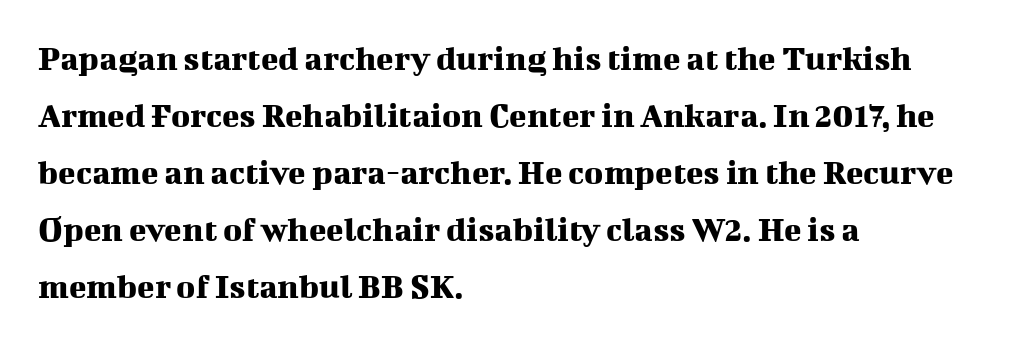
{"serif": "yes", "italic": "no", "width": "normal", "stroke_contrast": "medium", "x_height": "medium", "monospaced": "no", "underline": "no", "align": "left", "line_spacing": "normal", "line_spacing_ratio": 1.58, "letter_spacing": "normal", "letter_spacing_em": 0.0, "glyph_px": 36}
